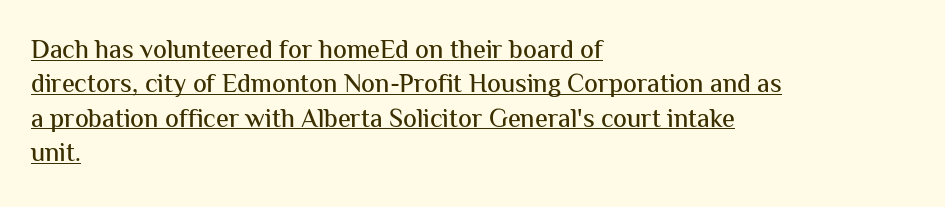
Characters follow at the spacing the type designer built in. The font's upright variant was chosen for this text. Short and long lines alike share a common starting point at left. Regarding leading, the lines here are spaced in the standard way. Check the space under the baseline: a stroke is drawn there.
